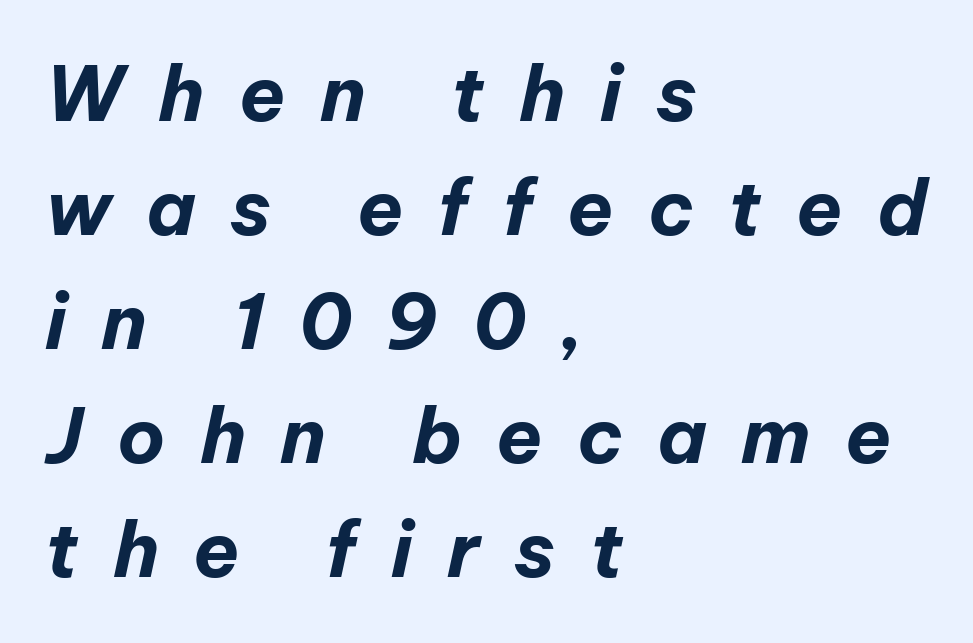
The image shows 76 px bold type, italic (leaning right); set left-aligned, normal line spacing (1.5x), unusually wide letter spacing (+0.45 em), not underlined; low stroke contrast and a medium x-height.
